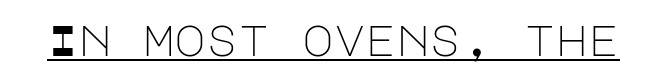
Do the letters lean? They stand straight. These characters rest on top of a visible drawn line. Is the letter spacing exaggerated? No — it looks like the ordinary default. Grotesque or geometric, the face here clearly has no serifs. Think standard paragraph weight, or any step lighter than that.
